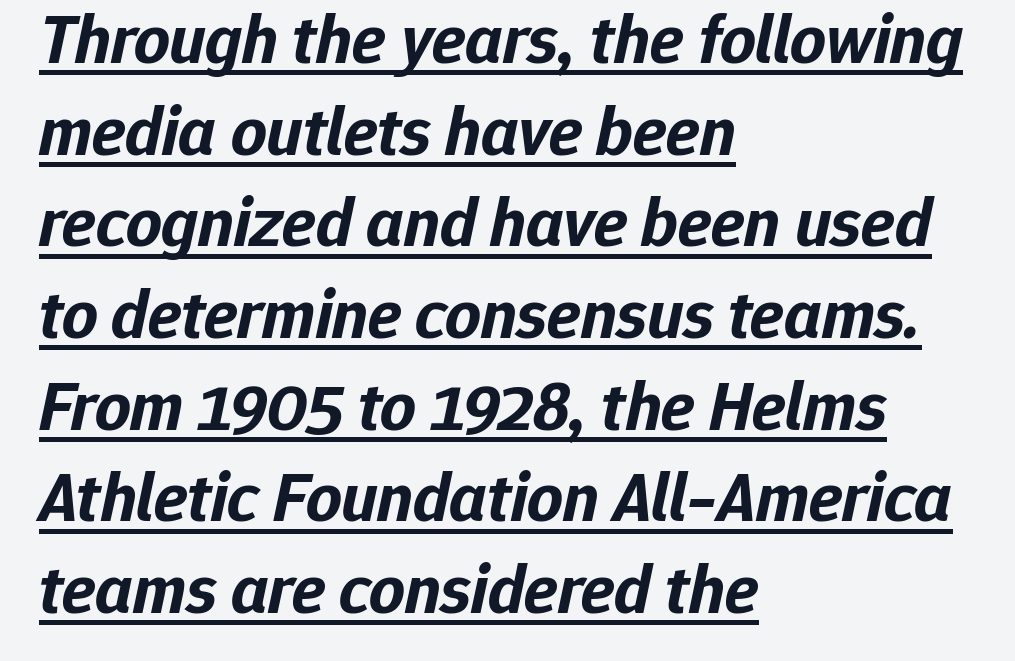
{"italic": "yes", "lean": "right", "slant_degrees": 12, "bold": "yes", "weight": "bold", "width": "normal", "stroke_contrast": "low", "x_height": "medium", "monospaced": "no", "underline": "yes", "align": "left", "line_spacing": "normal", "line_spacing_ratio": 1.31, "letter_spacing": "normal", "letter_spacing_em": 0.0, "glyph_px": 70}
